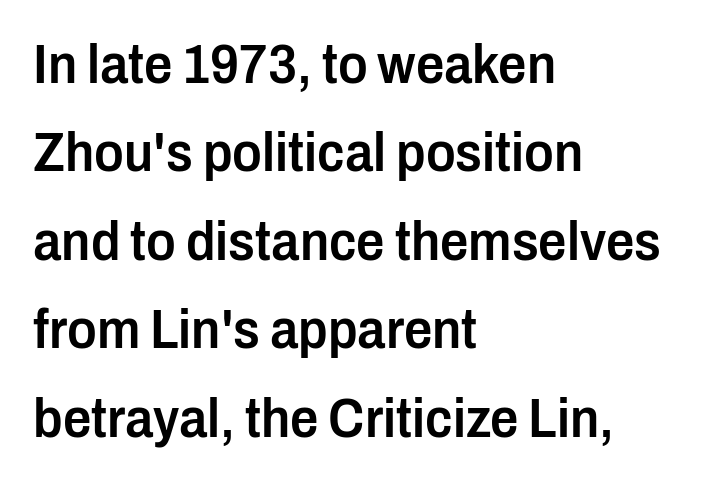
Summary of vertical rhythm: regular, with standard interline spacing. The compositor pushed each line to the left boundary. The letters sit at their default tracking, neither squeezed nor spread. Character widths vary here, with narrow letters taking less room than wide ones.
